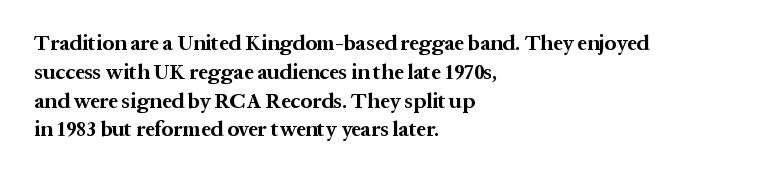
{"italic": "no", "bold": "yes", "underline": "no", "align": "left", "line_spacing": "normal", "line_spacing_ratio": 1.37, "letter_spacing": "normal", "letter_spacing_em": 0.0, "glyph_px": 21}
